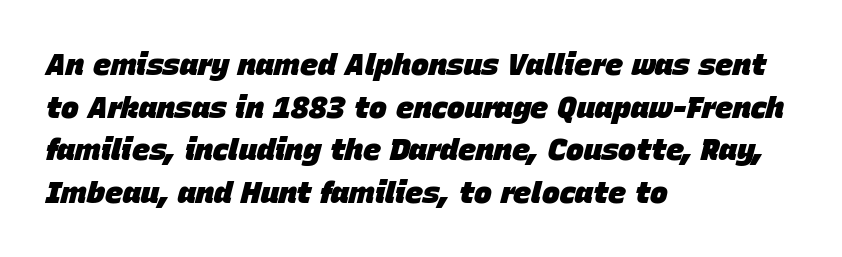
The image shows 30 px heavy type, italic (leaning right); set left-aligned, normal line spacing (1.42x), normal letter spacing, not underlined; low stroke contrast and a large x-height.
